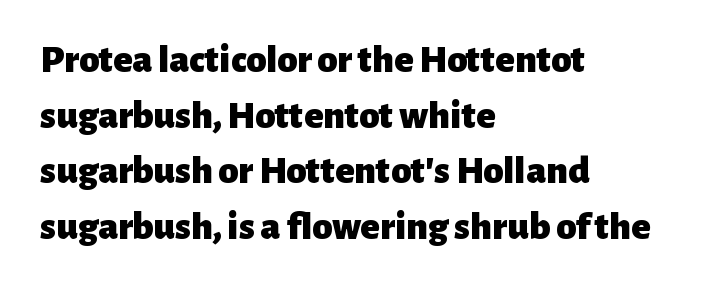
Baseline-to-baseline distance is the conventional proportion of letter height. The gaps between neighbouring characters are ordinary and unremarkable. This rendering uses left alignment, leaving the right contour irregular. Each glyph is drawn with heavy, bold strokes. Type without underlining. Is this a fixed-width face? No — the glyphs have proportional, varying widths.
